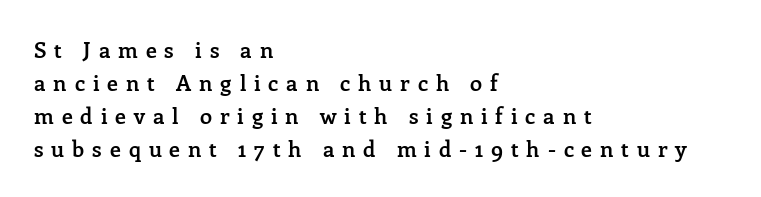
{"italic": "no", "bold": "semi", "underline": "no", "align": "left", "line_spacing": "normal", "line_spacing_ratio": 1.5, "letter_spacing": "wide", "letter_spacing_em": 0.36, "glyph_px": 22}
